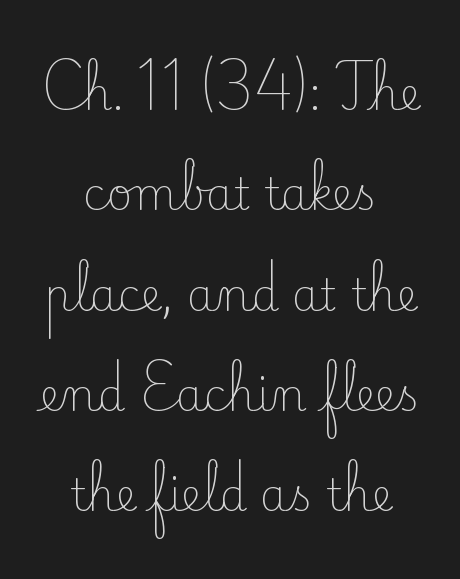
Glyph-to-glyph distance matches everyday printed text. Spacing verdict: proportional, widths tailored to each character. This rendering uses center alignment, leaving both contours irregular but symmetric. No letter is thick-stroked: the sample isn't bold. Designer's note — italics off, roman on.
